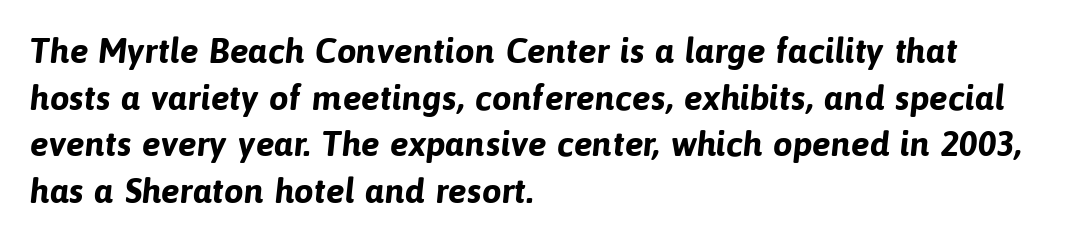
Q: Is the text bold? A: Yes.
Q: Is the typeface a serif or a sans-serif typeface? A: Sans-serif.
Q: Is the text underlined? A: No.
Q: How is the paragraph aligned? A: Left-aligned.
Q: Is the spacing between letters normal or unusually wide? A: Normal.
Q: Is the spacing between lines tight, normal or loose? A: Normal.
Q: Width (condensed, normal, or wide)? A: Normal.
Q: Stroke contrast? A: Low.
Q: x-height? A: Medium.
Q: Monospaced? A: No.
